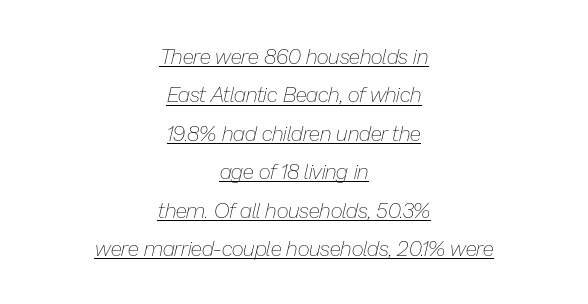
The image shows 21 px text type, italic (leaning right); set centered, line spacing 1.83x, normal letter spacing, underlined.
